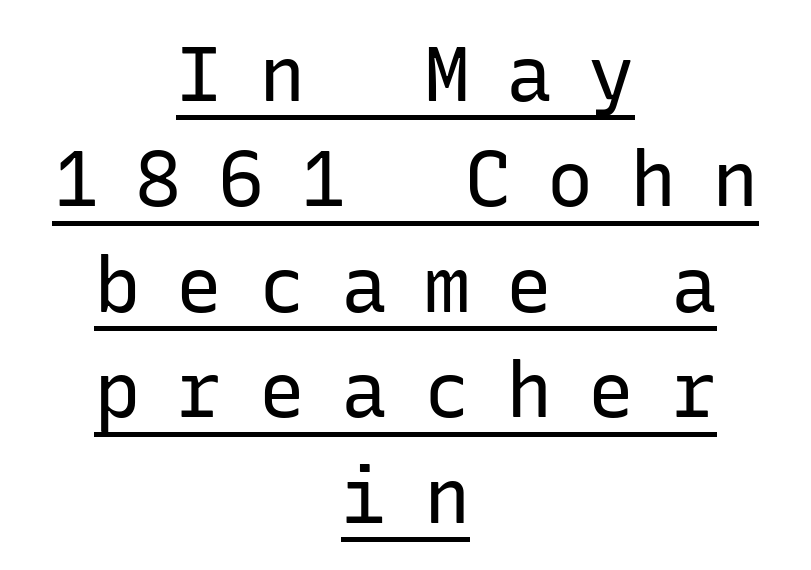
The image shows 77 px regular-weight sans-serif type, upright, monospaced; set centered, normal line spacing (1.37x), unusually wide letter spacing (+0.47 em), underlined; low stroke contrast and a medium x-height.
